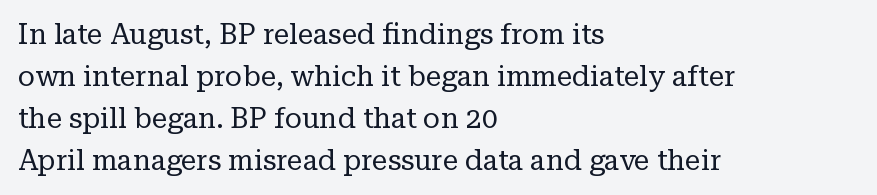
{"serif": "yes", "italic": "no", "bold": "no", "weight": "regular", "width": "normal", "stroke_contrast": "low", "x_height": "medium", "monospaced": "no", "underline": "no", "align": "left", "line_spacing": "normal", "line_spacing_ratio": 1.5, "letter_spacing": "normal", "letter_spacing_em": 0.0, "glyph_px": 28}
